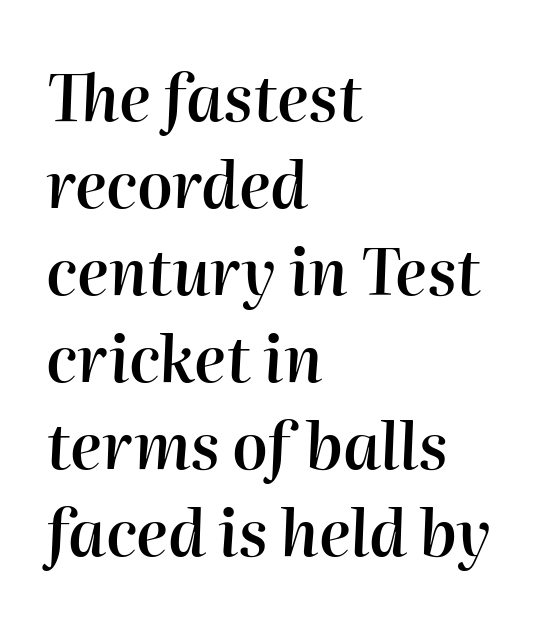
The image shows 63 px semibold type, italic (leaning right); set left-aligned, normal line spacing (1.38x), normal letter spacing, not underlined; high stroke contrast and a medium x-height.
